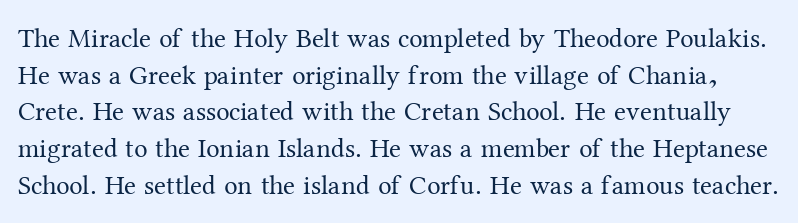
{"italic": "no", "bold": "no", "underline": "no", "line_spacing": "normal", "line_spacing_ratio": 1.36, "letter_spacing": "normal", "letter_spacing_em": 0.0, "glyph_px": 27}
